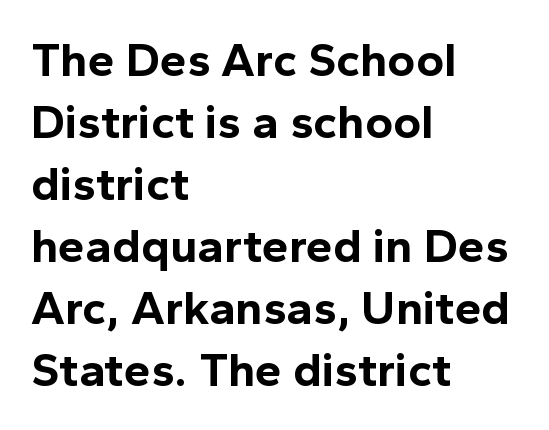
The image shows 48 px bold sans-serif type, upright; set left-aligned, normal line spacing (1.29x), normal letter spacing, not underlined; a medium x-height.
